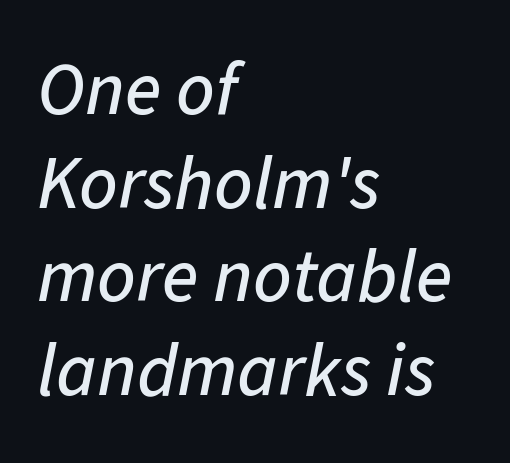
The image shows 75 px text type, italic (leaning right); set left-aligned, normal line spacing (1.25x), normal letter spacing, not underlined; low stroke contrast and a medium x-height.
